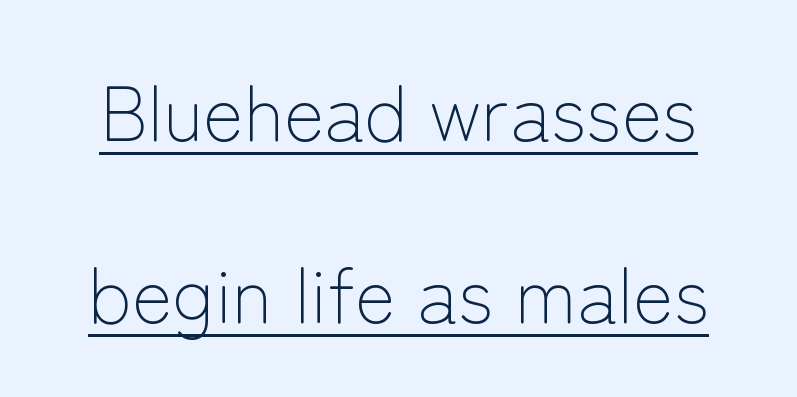
{"serif": "no", "italic": "no", "bold": "no", "weight": "light", "width": "normal", "stroke_contrast": "low", "x_height": "medium", "monospaced": "no", "underline": "yes", "line_spacing": "loose", "line_spacing_ratio": 2.36, "letter_spacing": "normal", "letter_spacing_em": 0.0, "glyph_px": 77}
